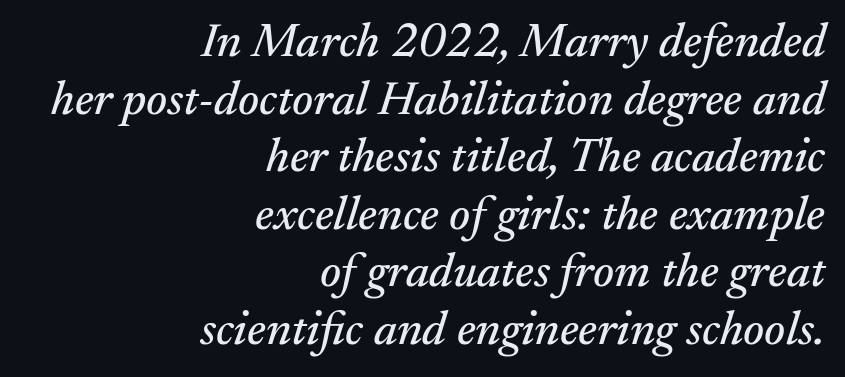
The image shows 48 px serif type, italic (leaning right); set right-aligned, line spacing 1.2x, normal letter spacing, not underlined; medium stroke contrast and a small x-height.
